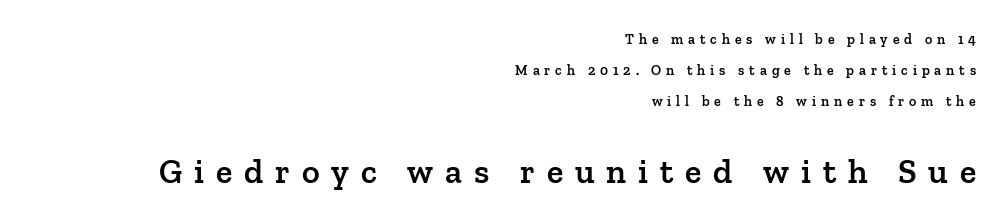
If you squint, the bottom block still reads clearly — it's the larger of the two. Has an underline been added? It has not. Do the characters align in a grid? No, the font is proportional. Every row of glyphs terminates at an identical x-position on the right. A semibold gives these letters moderate extra thickness, short of bold.
